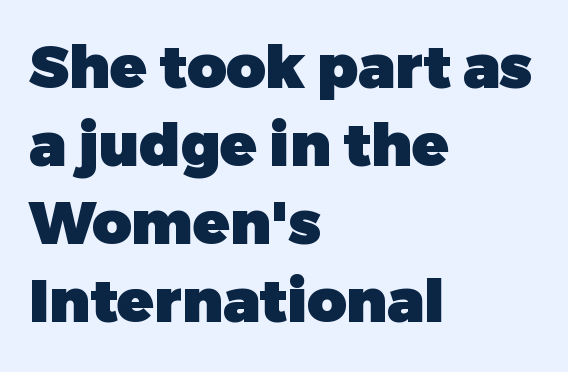
{"serif": "no", "italic": "no", "bold": "yes", "weight": "heavy", "width": "normal", "stroke_contrast": "low", "x_height": "medium", "monospaced": "no", "underline": "no", "align": "left", "line_spacing": "normal", "line_spacing_ratio": 1.3, "letter_spacing": "normal", "letter_spacing_em": 0.0, "glyph_px": 60}
